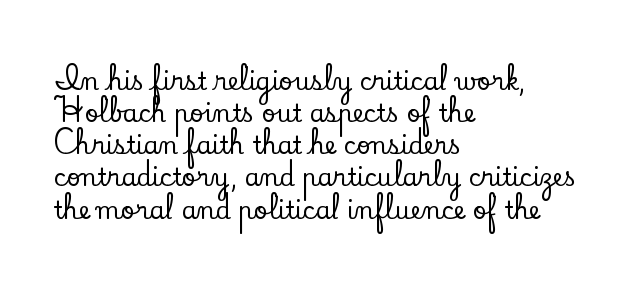
The image shows 24 px text type, upright; set left-aligned, normal line spacing (1.34x), normal letter spacing, not underlined.
